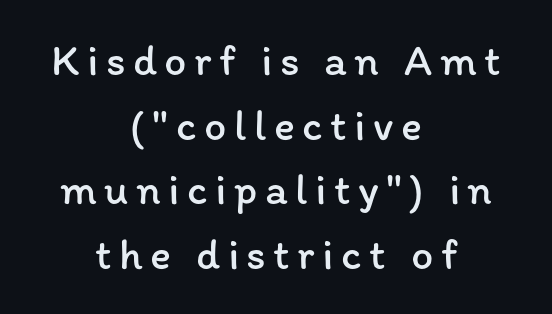
Each letter keeps its own natural width here, so spacing adapts to shape. Vertical strokes here are truly vertical. Horizontal bands of white between lines are of average thickness. The specimen omits any rule beneath the text block's lines. Casual observation: everything's sitting right in the middle.
